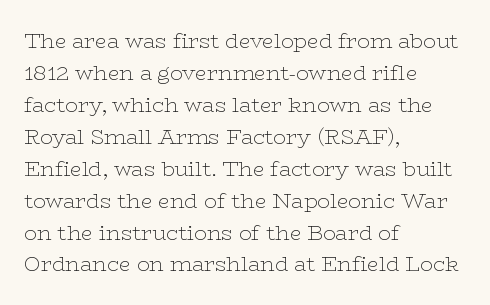
{"italic": "no", "bold": "no", "underline": "no", "align": "left", "line_spacing": "normal", "line_spacing_ratio": 1.52, "letter_spacing": "normal", "letter_spacing_em": 0.0, "glyph_px": 21}
